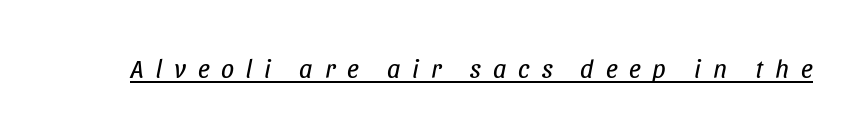
Q: Is the text bold? A: No.
Q: Is the text italic (slanted)? A: Yes, it leans right by about 11 degrees.
Q: Is the text underlined? A: Yes.
Q: Is the spacing between letters normal or unusually wide? A: Unusually wide.
